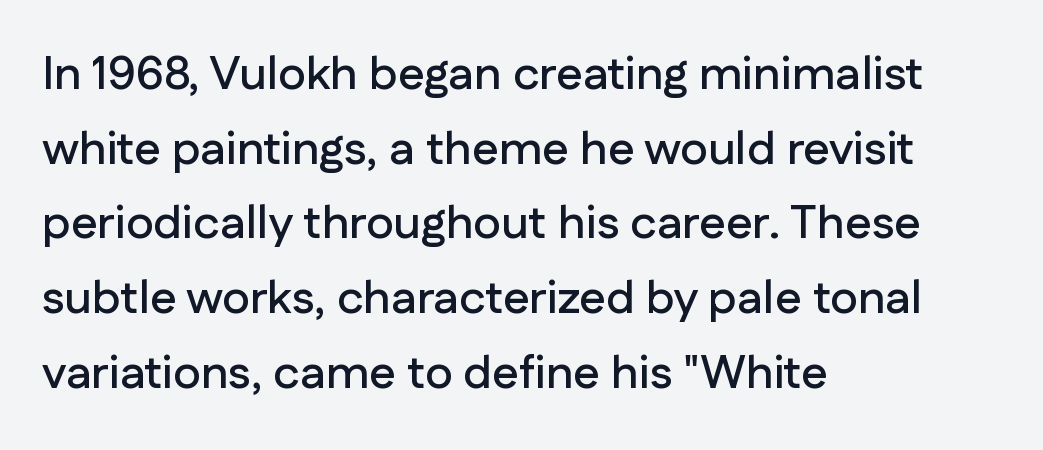
Q: Is the text italic (slanted)? A: No, it is upright.
Q: Is the typeface a serif or a sans-serif typeface? A: Sans-serif.
Q: Is the text underlined? A: No.
Q: How is the paragraph aligned? A: Left-aligned.
Q: Is the spacing between letters normal or unusually wide? A: Normal.
Q: Is the spacing between lines tight, normal or loose? A: Normal.
Q: Width (condensed, normal, or wide)? A: Normal.
Q: Stroke contrast? A: Low.
Q: x-height? A: Medium.
Q: Monospaced? A: No.
